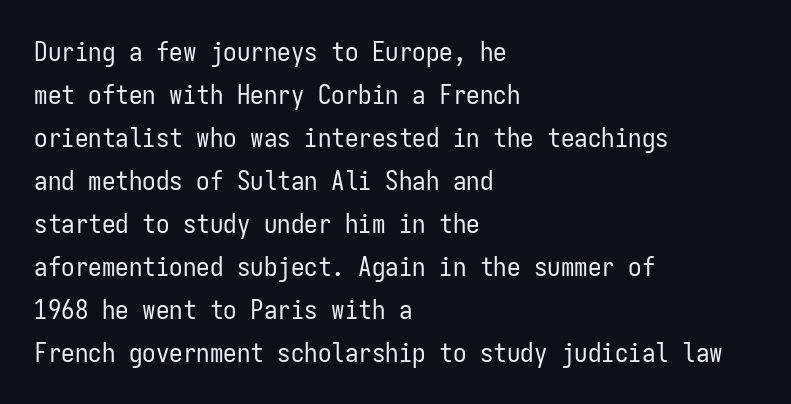
{"italic": "no", "bold": "no", "underline": "no", "align": "left", "line_spacing": "normal", "line_spacing_ratio": 1.59, "letter_spacing": "normal", "letter_spacing_em": 0.0, "glyph_px": 27}
